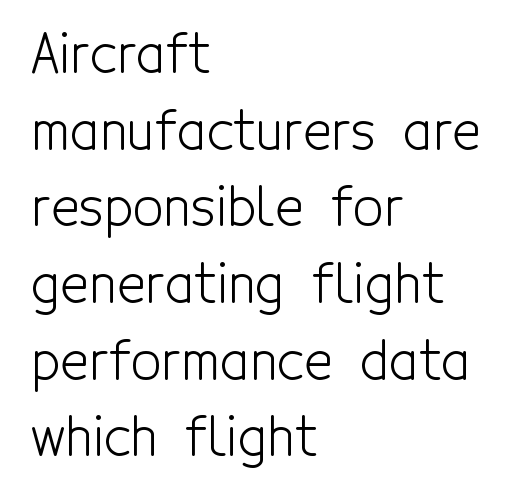
{"serif": "no", "italic": "no", "bold": "no", "weight": "light", "width": "condensed", "x_height": "medium", "monospaced": "no", "underline": "no", "align": "left", "line_spacing": "normal", "line_spacing_ratio": 1.42, "letter_spacing": "normal", "letter_spacing_em": 0.0, "glyph_px": 54}
